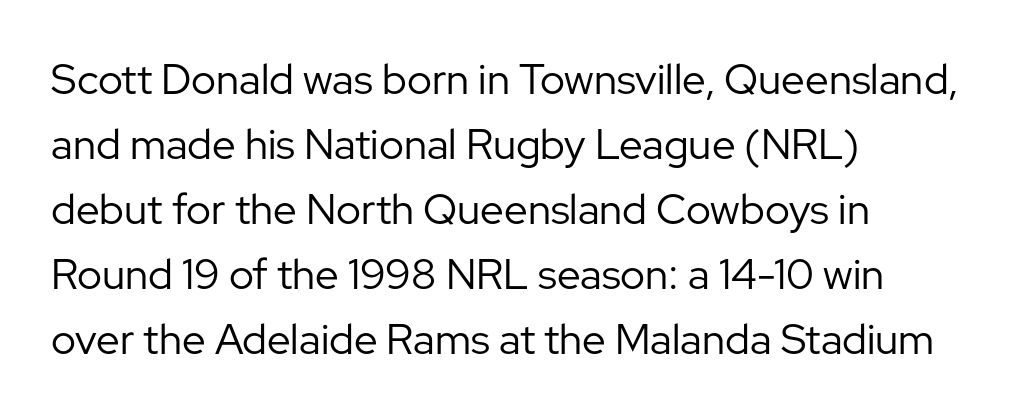
Q: Is the text bold? A: No.
Q: Is the text italic (slanted)? A: No, it is upright.
Q: Is the typeface a serif or a sans-serif typeface? A: Sans-serif.
Q: Is the text underlined? A: No.
Q: How is the paragraph aligned? A: Left-aligned.
Q: Is the spacing between letters normal or unusually wide? A: Normal.
Q: Is the spacing between lines tight, normal or loose? A: Normal.
Q: Width (condensed, normal, or wide)? A: Normal.
Q: Stroke contrast? A: Low.
Q: x-height? A: Medium.
Q: Monospaced? A: No.
